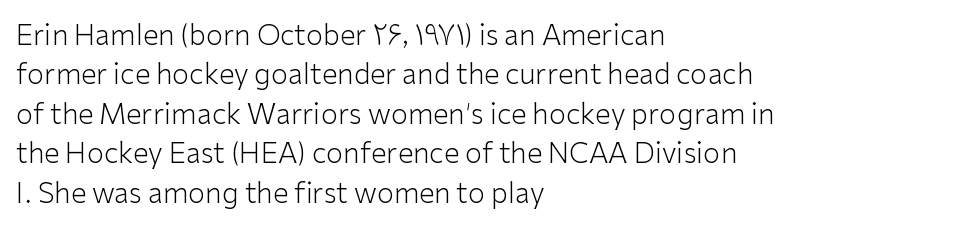
{"serif": "no", "italic": "no", "bold": "no", "weight": "light", "width": "normal", "stroke_contrast": "low", "x_height": "medium", "monospaced": "no", "underline": "no", "align": "left", "line_spacing": "normal", "line_spacing_ratio": 1.41, "letter_spacing": "normal", "letter_spacing_em": 0.0, "glyph_px": 28}
